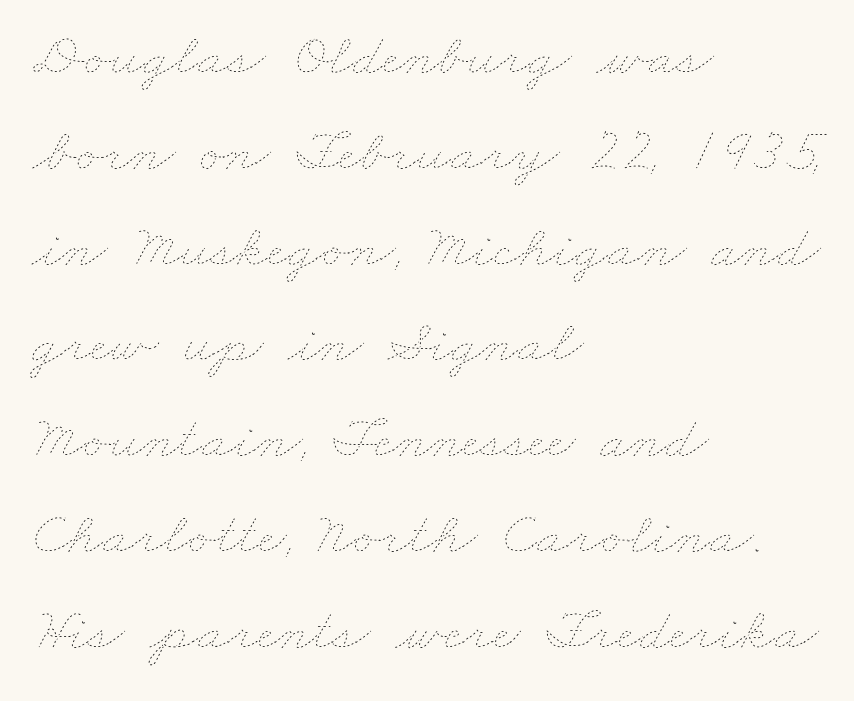
The image shows 61 px thin, wide type; set left-aligned, normal line spacing (1.57x), normal letter spacing, not underlined; low stroke contrast and a small x-height.
